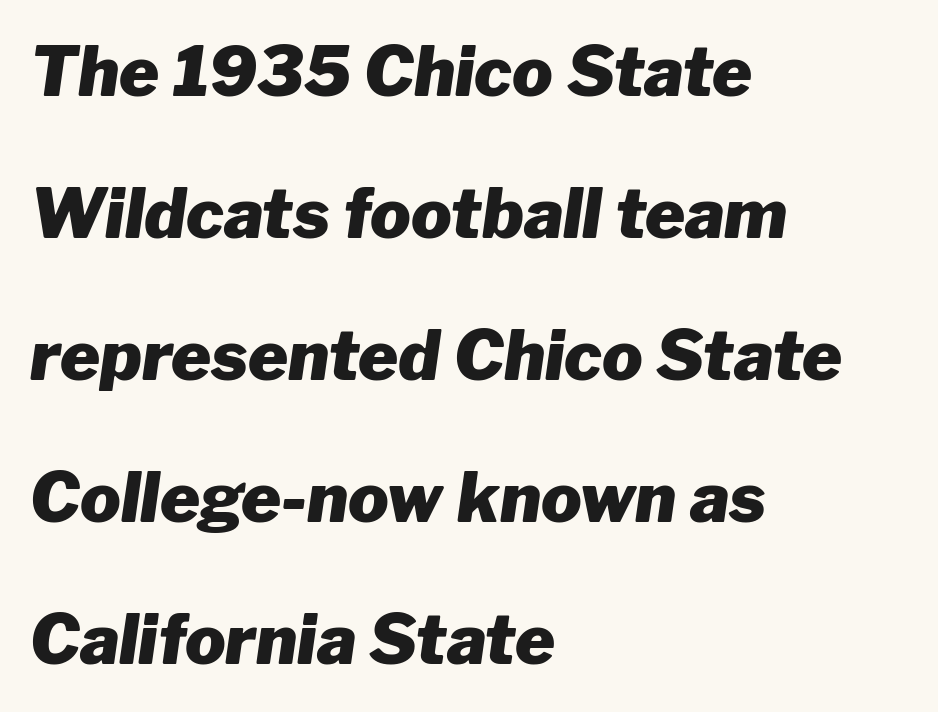
The image shows 68 px heavy type, italic (leaning right); set left-aligned, loose line spacing (2.09x), normal letter spacing, not underlined; low stroke contrast and a medium x-height.
